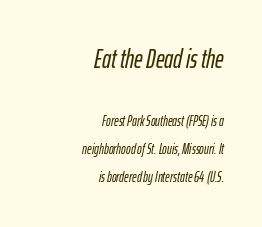
The specimen omits any rule beneath the text block's lines. These lines are set flush right with a ragged left edge. The rendering uses a large line-height, opening up the rows. In terms of letterspacing, this is plain default setting. Between these two stacked blocks, the higher one wins on size.
